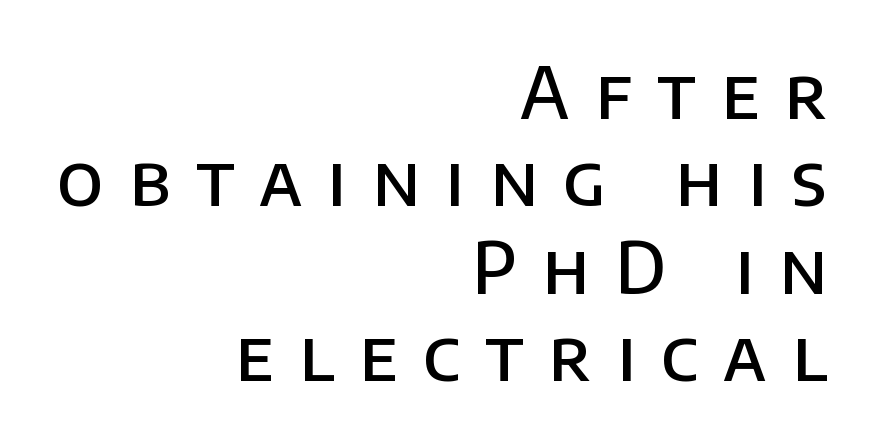
Q: Is the text bold? A: Semi-bold.
Q: Is the text italic (slanted)? A: No, it is upright.
Q: Is the typeface a serif or a sans-serif typeface? A: Sans-serif.
Q: Is the text underlined? A: No.
Q: How is the paragraph aligned? A: Right-aligned.
Q: Is the spacing between letters normal or unusually wide? A: Unusually wide.
Q: Width (condensed, normal, or wide)? A: Normal.
Q: Stroke contrast? A: Low.
Q: x-height? A: Large.
Q: Monospaced? A: No.
